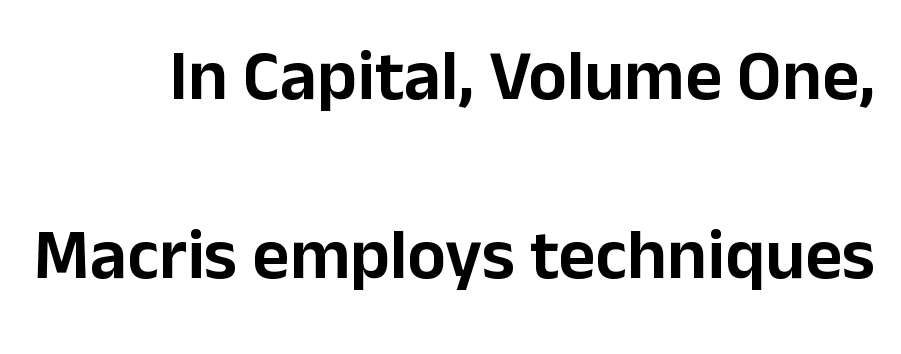
{"serif": "no", "italic": "no", "width": "normal", "stroke_contrast": "low", "x_height": "medium", "monospaced": "no", "underline": "no", "line_spacing": "loose", "line_spacing_ratio": 2.48, "letter_spacing": "normal", "letter_spacing_em": 0.0, "glyph_px": 72}
